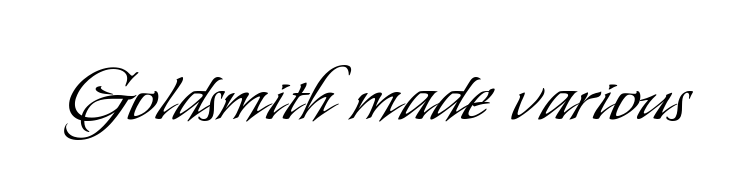
The passage shown has conventional tracking throughout. These lines are rendered in a variable-pitch font. Letters rest on an invisible, unmarked baseline.
